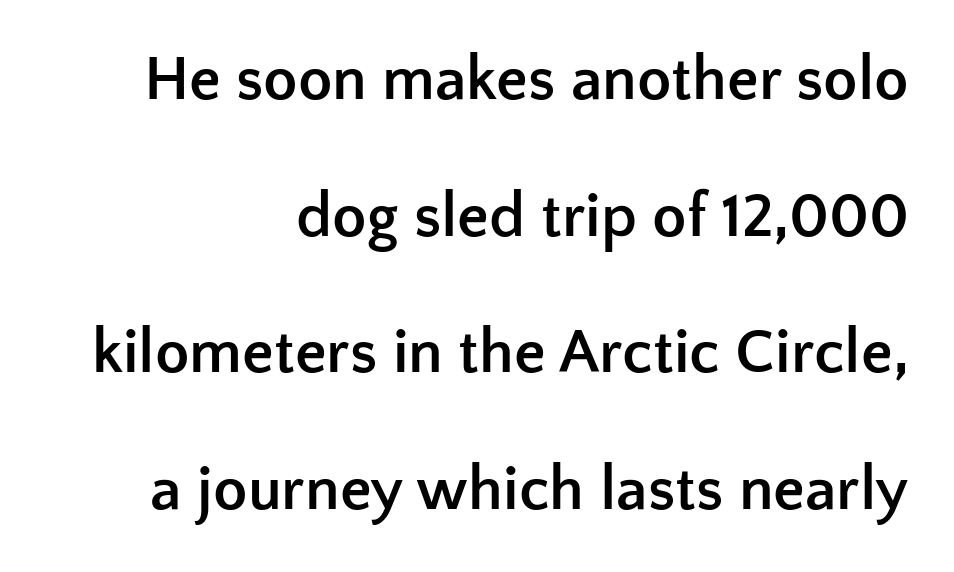
Think of a printed novel: that variable character pitch is what you see here. Unmarked baselines from the first word to the last. Short and long lines alike share a common ending point at right. Every letter is thick-stroked: bold, no question. The vertical gap from one line to the next is large. No italicization has been applied; the sample stays upright.
